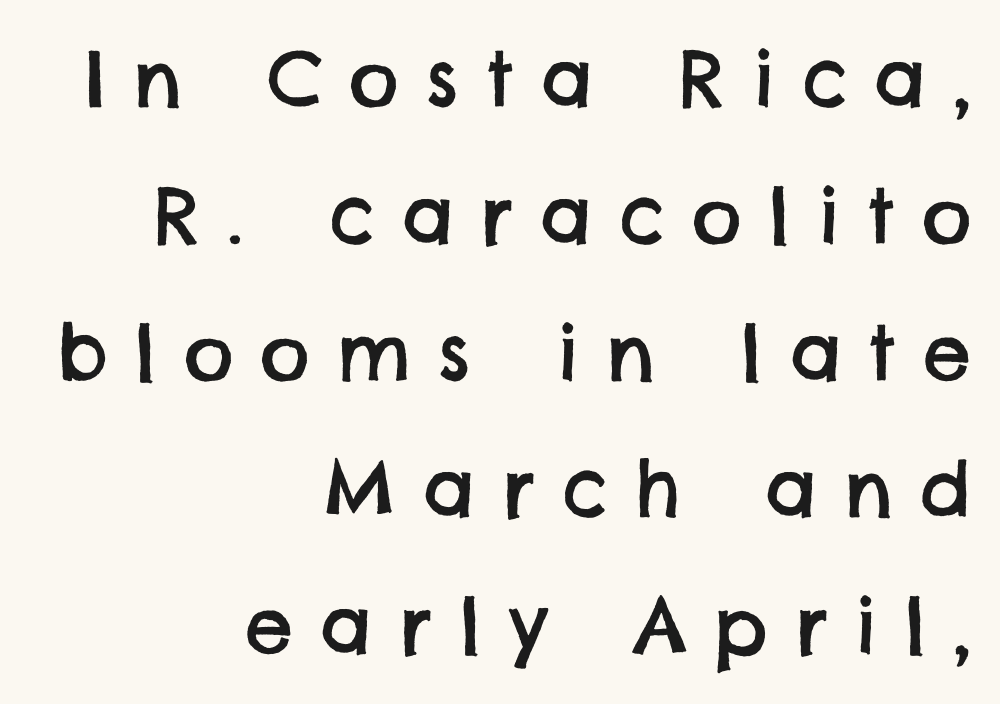
Type style note: lacks serifs. Is this a fixed-width face? No — the glyphs have proportional, varying widths. Horizontal alignment here is rightward, an uncommon choice for prose. Glyph-to-glyph distance is far greater than everyday printed text.
